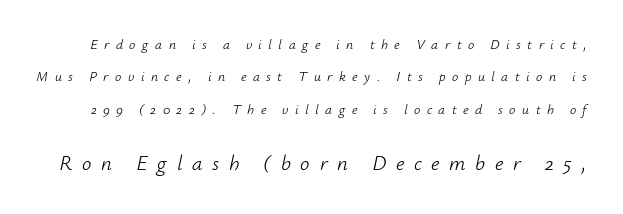
{"italic": "yes", "lean": "right", "slant_degrees": 12, "bold": "no", "underline": "no", "line_spacing": "loose", "line_spacing_ratio": 2.32, "letter_spacing": "wide", "letter_spacing_em": 0.46, "larger_block": "second", "size_ratio": 1.5, "glyph_px": 21}
